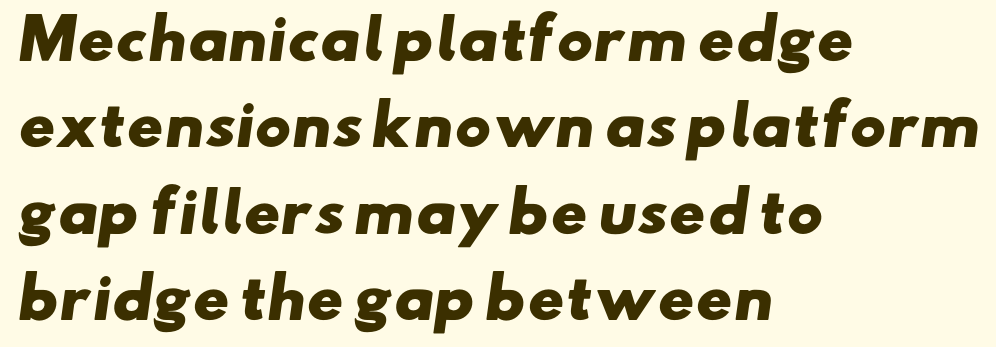
The image shows 55 px heavy, wide sans-serif type; set left-aligned, normal line spacing (1.57x), normal letter spacing, not underlined; low stroke contrast and a small x-height.
